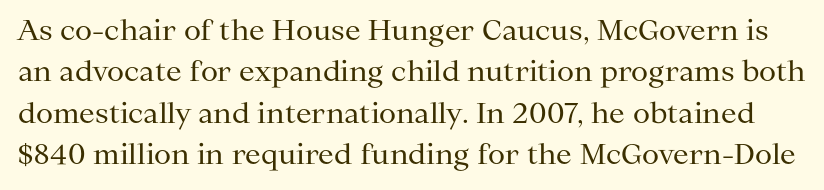
Q: Is the text bold? A: No.
Q: Is the text italic (slanted)? A: No, it is upright.
Q: Is the typeface a serif or a sans-serif typeface? A: Serif.
Q: Is the text underlined? A: No.
Q: Is the spacing between letters normal or unusually wide? A: Normal.
Q: Is the spacing between lines tight, normal or loose? A: Normal.
Q: Width (condensed, normal, or wide)? A: Normal.
Q: Stroke contrast? A: Medium.
Q: x-height? A: Medium.
Q: Monospaced? A: No.
